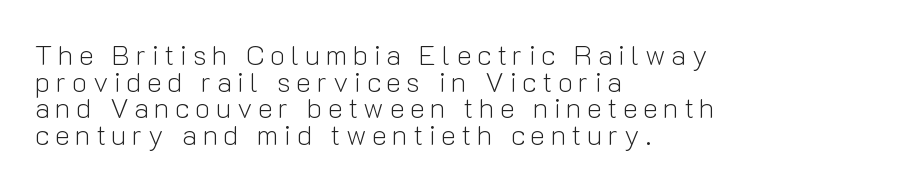
Leading is clearly below the norm, producing a dense column. Posture: vertical. Characters follow at a spacing far wider than the type designer built in. Alignment: flush left. I'd call this a sans setting — the letters go barefoot. These lines are rendered in a variable-pitch font.
